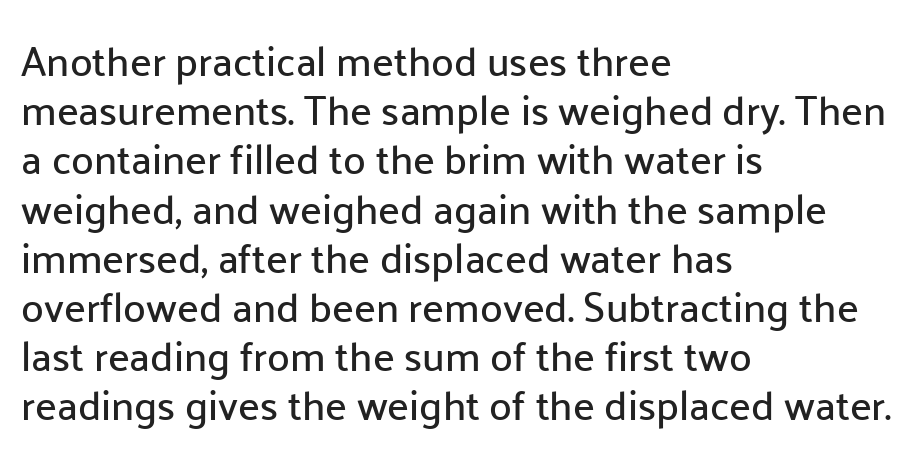
The rendering anchors every line to the left-hand side. Inter-character spacing is left at the font's built-in metrics. Spacing verdict: proportional, widths tailored to each character. What kind of face is this? One without serifs — a sans.
